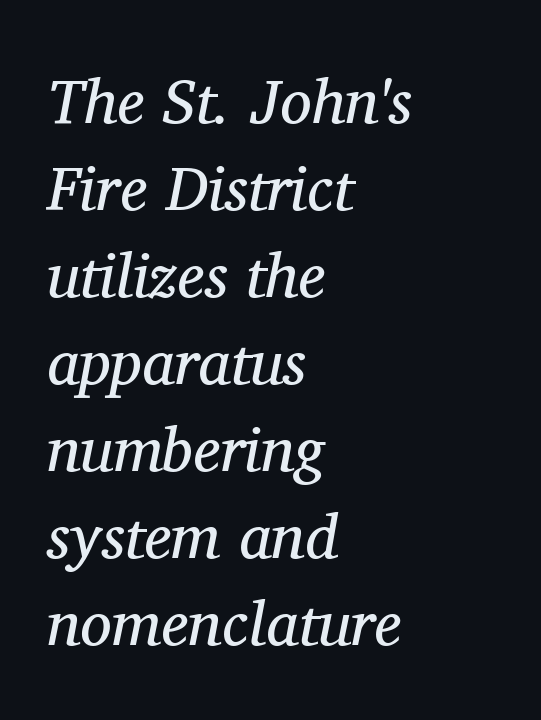
The font sits on the lighter half of the weight spectrum, regular included. When letters slant like this, we call the style italic. Old-style or modern, the face here clearly has serifs. Caption: multi-line text, flush left, ragged right.
